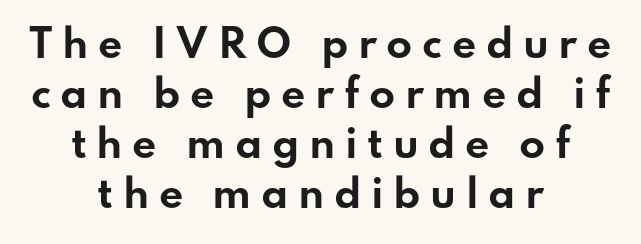
You could not count columns in this text — the font is proportionally spaced. Upright lettering throughout. The passage shown is not underscored anywhere. Whoever set this chose a conventional vertical rhythm. Stroke thickness is high; the sample reads as a true bold.
